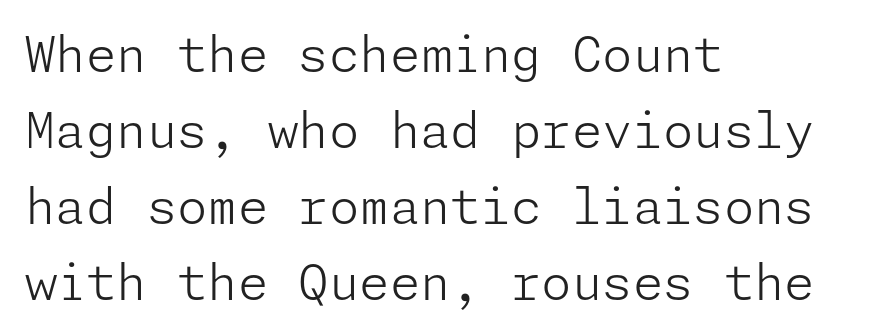
Check under the words: just untouched page. Style check: upright. This rendering leaves character spacing at its baseline value. These lines sit exactly where default settings would place them. No heavy texture on the line: the type isn't bold.
